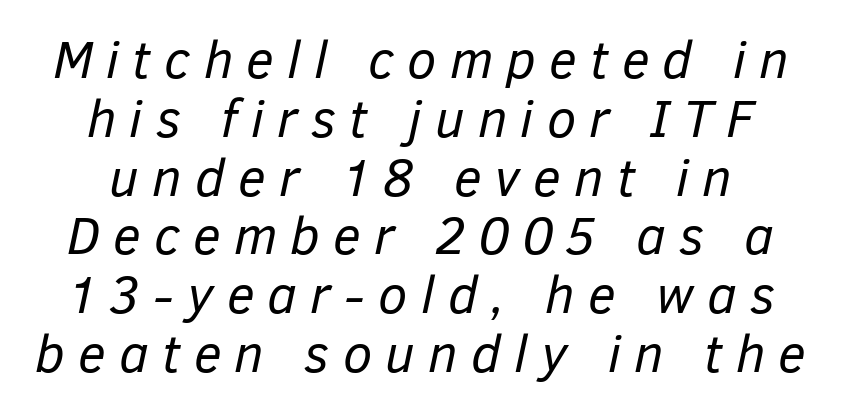
The image shows 53 px regular-weight type, italic (leaning right); set centered, tight line spacing (1.11x), unusually wide letter spacing (+0.25 em), not underlined; low stroke contrast and a medium x-height.
